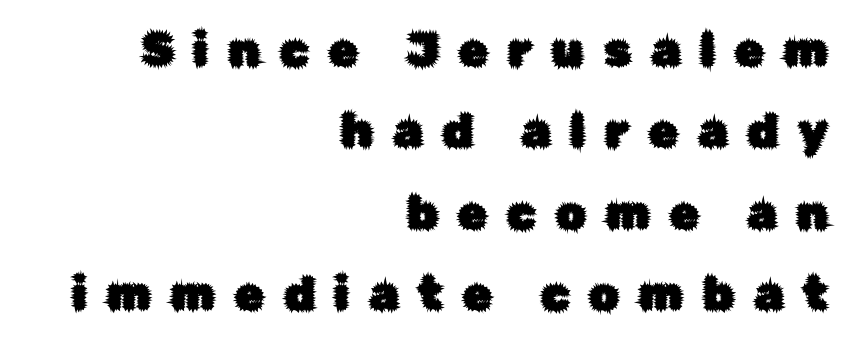
A typesetter would call this heavily tracked-out type. The letters carry no serifs — their stems end cleanly without finishing strokes. Descenders hang freely into open space. The passage shown is typed in a proportional face where columns would drift. It's the straight-up-and-down kind of type.
